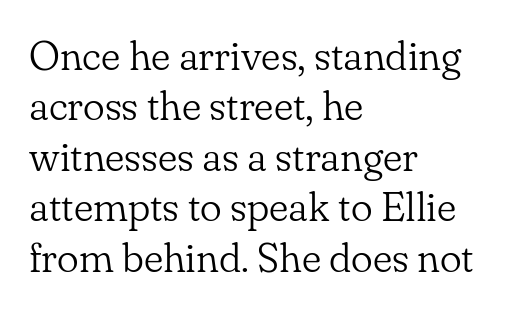
{"serif": "yes", "italic": "no", "bold": "no", "weight": "light", "width": "normal", "stroke_contrast": "low", "x_height": "small", "monospaced": "no", "underline": "no", "align": "left", "line_spacing_ratio": 1.23, "letter_spacing": "normal", "letter_spacing_em": 0.0, "glyph_px": 41}
